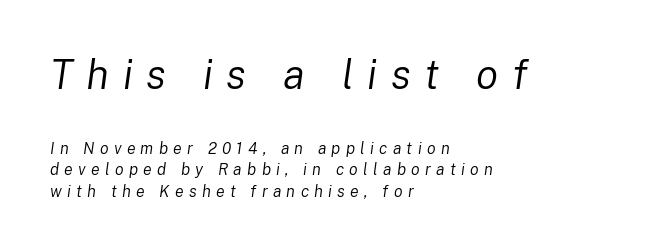
{"italic": "yes", "lean": "right", "slant_degrees": 8, "bold": "no", "weight": "regular", "width": "normal", "stroke_contrast": "low", "x_height": "medium", "monospaced": "no", "underline": "no", "align": "left", "line_spacing": "normal", "line_spacing_ratio": 1.34, "letter_spacing": "wide", "letter_spacing_em": 0.33, "larger_block": "first", "size_ratio": 2.56, "glyph_px": 41}
